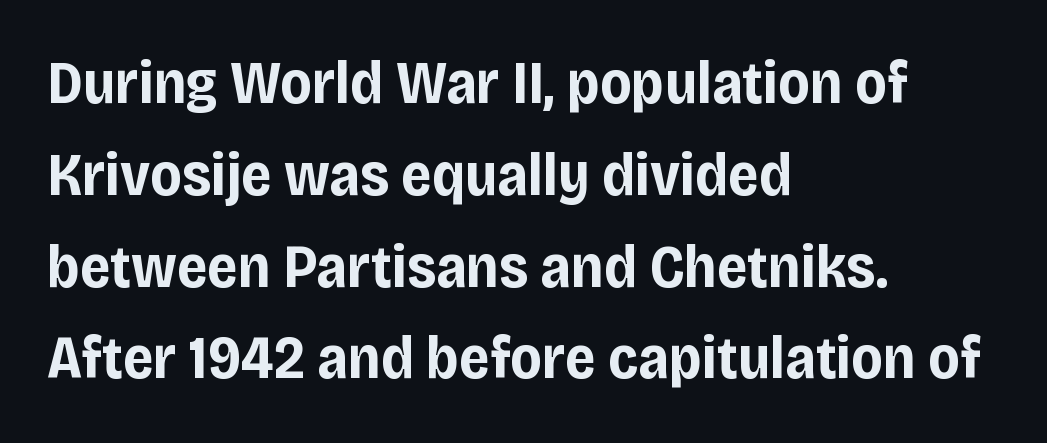
Q: Is the text bold? A: Yes.
Q: Is the text italic (slanted)? A: No, it is upright.
Q: Is the typeface a serif or a sans-serif typeface? A: Sans-serif.
Q: Is the text underlined? A: No.
Q: How is the paragraph aligned? A: Left-aligned.
Q: Is the spacing between letters normal or unusually wide? A: Normal.
Q: Is the spacing between lines tight, normal or loose? A: Normal.
Q: Width (condensed, normal, or wide)? A: Normal.
Q: Stroke contrast? A: Low.
Q: x-height? A: Large.
Q: Monospaced? A: No.
